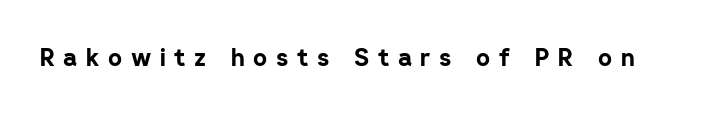
The specimen reads as upright at a glance. Bare-footed words on every line. In terms of letterspacing, this is a distinctly airy, spread setting. The glyphs have the mass of a bold cut.
